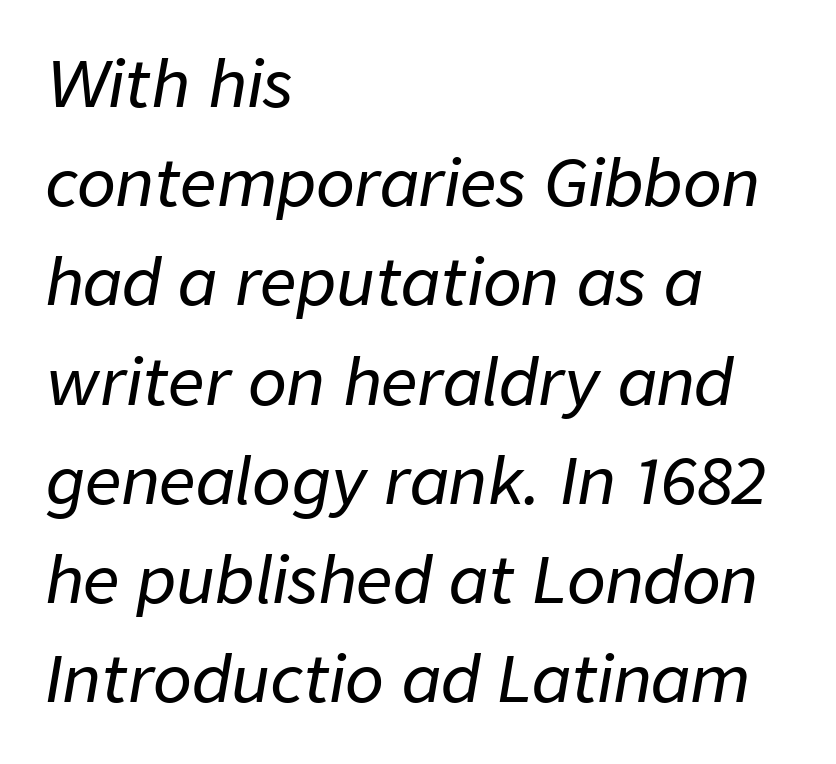
Q: Is the text italic (slanted)? A: Yes, it leans right by about 9 degrees.
Q: Is the text underlined? A: No.
Q: How is the paragraph aligned? A: Left-aligned.
Q: Is the spacing between letters normal or unusually wide? A: Normal.
Q: Is the spacing between lines tight, normal or loose? A: Normal.
Q: Width (condensed, normal, or wide)? A: Normal.
Q: Stroke contrast? A: Low.
Q: x-height? A: Medium.
Q: Monospaced? A: No.
